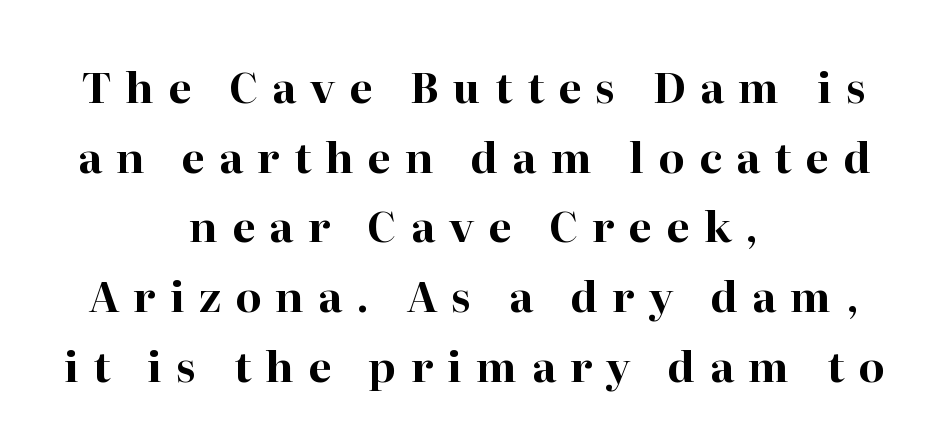
{"serif": "yes", "italic": "no", "bold": "yes", "weight": "bold", "width": "normal", "stroke_contrast": "high", "x_height": "medium", "monospaced": "no", "underline": "no", "align": "center", "line_spacing": "normal", "line_spacing_ratio": 1.66, "letter_spacing": "wide", "letter_spacing_em": 0.34, "glyph_px": 42}
